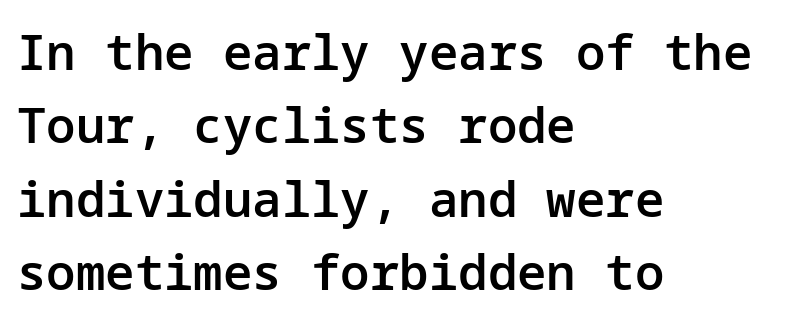
{"serif": "no", "italic": "no", "bold": "semi", "weight": "semibold", "width": "normal", "stroke_contrast": "low", "x_height": "medium", "underline": "no", "align": "left", "line_spacing": "normal", "line_spacing_ratio": 1.5, "letter_spacing": "normal", "letter_spacing_em": 0.0, "glyph_px": 49}
